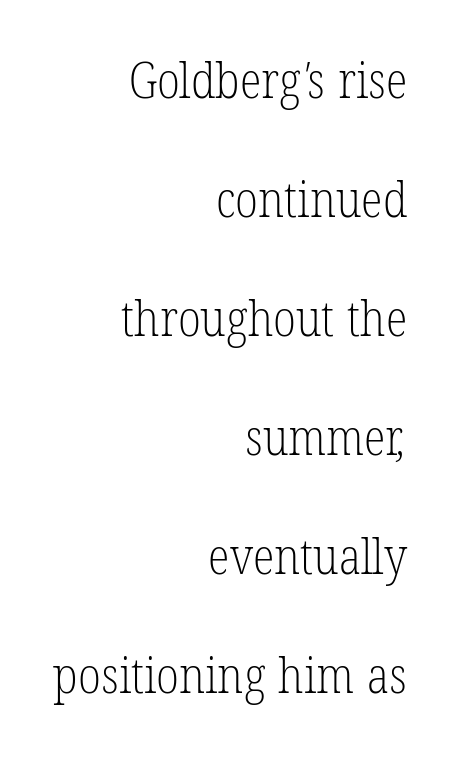
The image shows 50 px light, condensed serif type; set right-aligned, loose line spacing (2.38x), normal letter spacing, not underlined; low stroke contrast and a medium x-height.
